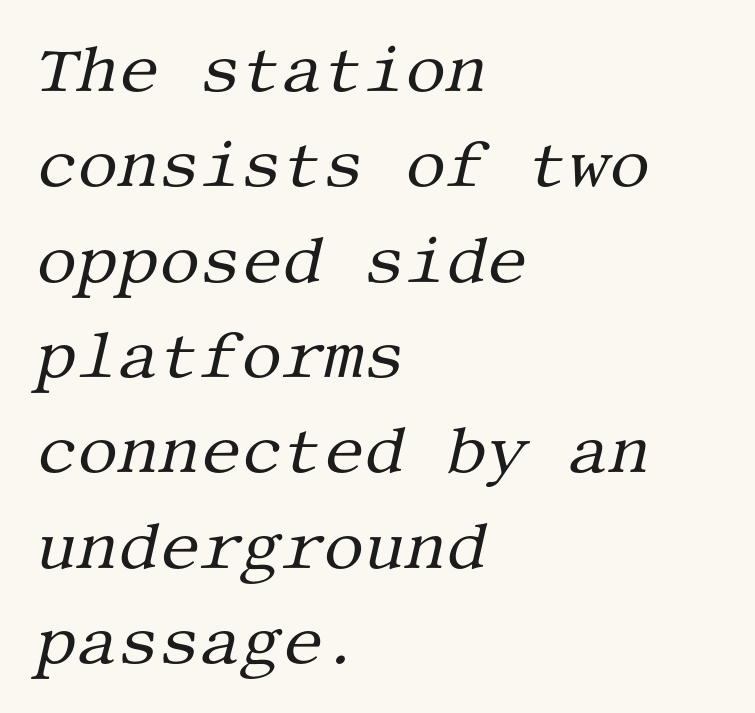
Q: Is the text bold? A: No.
Q: Is the text italic (slanted)? A: Yes, it leans right by about 13 degrees.
Q: Is the typeface a serif or a sans-serif typeface? A: Serif.
Q: Is the text underlined? A: No.
Q: How is the paragraph aligned? A: Left-aligned.
Q: Is the spacing between letters normal or unusually wide? A: Normal.
Q: Is the spacing between lines tight, normal or loose? A: Normal.
Q: Width (condensed, normal, or wide)? A: Normal.
Q: Stroke contrast? A: Medium.
Q: x-height? A: Large.
